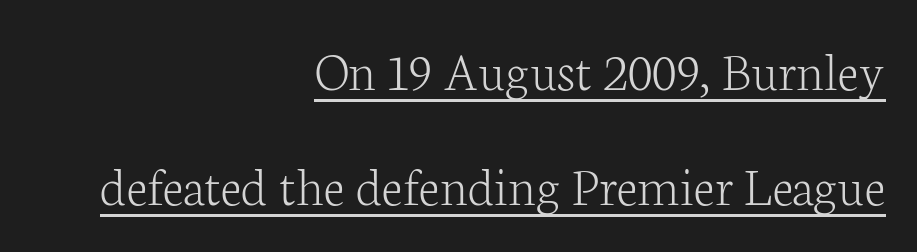
{"serif": "yes", "italic": "no", "bold": "no", "weight": "light", "width": "normal", "stroke_contrast": "low", "x_height": "medium", "monospaced": "no", "underline": "yes", "align": "right", "line_spacing": "loose", "line_spacing_ratio": 2.06, "letter_spacing": "normal", "letter_spacing_em": 0.0, "glyph_px": 56}
